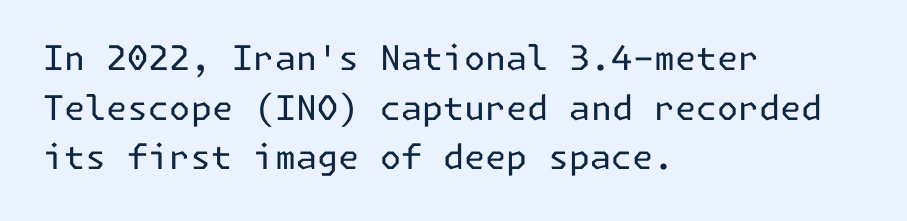
The image shows 34 px regular-weight sans-serif type, upright; set left-aligned, normal line spacing (1.46x), normal letter spacing, not underlined; low stroke contrast and a medium x-height.
